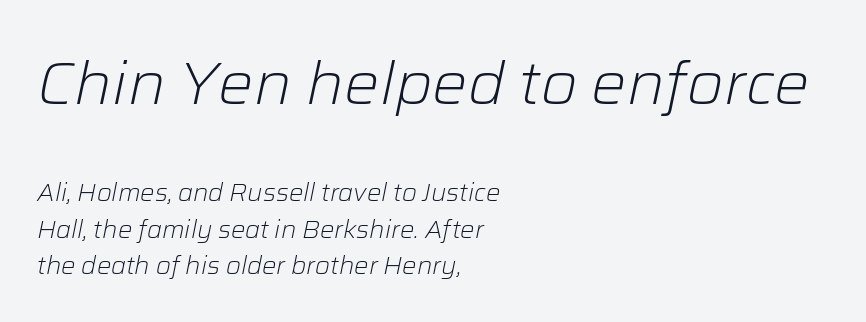
This rendering uses left alignment, leaving the right contour irregular. Large over small — that's the arrangement of the two blocks here. Varying glyph widths throughout — classic text-font behaviour. How are the letters spaced? Ordinarily, with no added tracking. The space directly below the letters is spotless.
